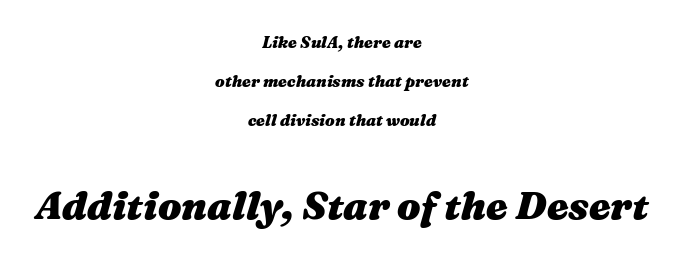
The image shows 39 px heavy, wide type, italic (leaning right); set centered, loose line spacing (2.43x), normal letter spacing, not underlined; the second (bottom) block is 2.44x larger; medium stroke contrast and a medium x-height.
